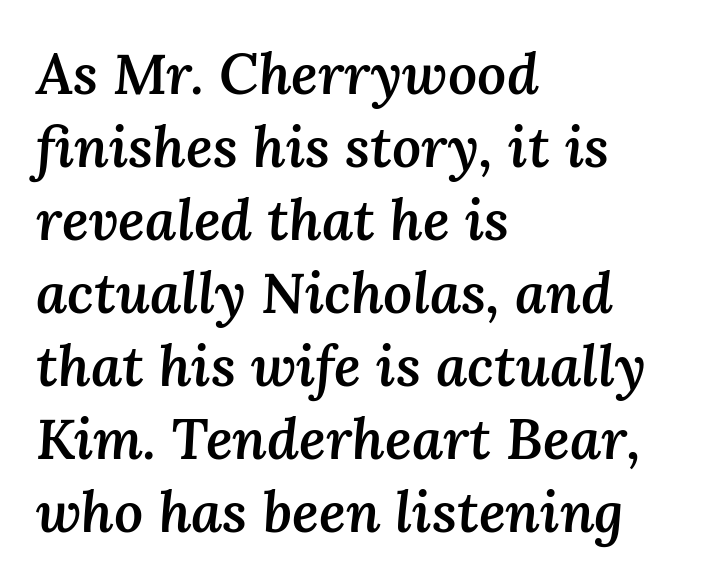
Q: Is the text bold? A: Semi-bold.
Q: Is the text italic (slanted)? A: Yes, it leans right by about 3 degrees.
Q: Is the text underlined? A: No.
Q: How is the paragraph aligned? A: Left-aligned.
Q: Is the spacing between letters normal or unusually wide? A: Normal.
Q: Is the spacing between lines tight, normal or loose? A: Normal.
Q: Width (condensed, normal, or wide)? A: Normal.
Q: Stroke contrast? A: Medium.
Q: x-height? A: Medium.
Q: Monospaced? A: No.
